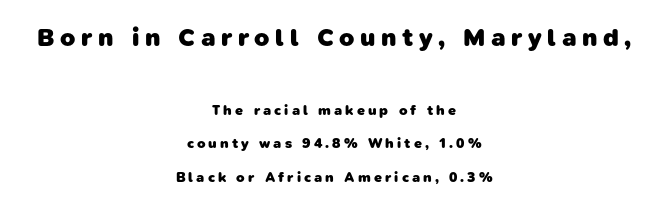
{"bold": "yes", "underline": "no", "align": "center", "line_spacing": "loose", "line_spacing_ratio": 2.37, "letter_spacing": "wide", "letter_spacing_em": 0.22, "larger_block": "first", "size_ratio": 1.79, "glyph_px": 25}
